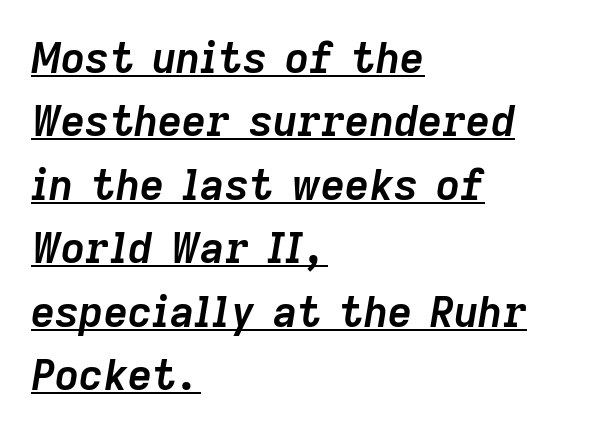
{"italic": "yes", "lean": "right", "slant_degrees": 9, "bold": "yes", "weight": "semibold", "width": "normal", "stroke_contrast": "low", "x_height": "medium", "monospaced": "no", "underline": "yes", "align": "left", "line_spacing": "normal", "line_spacing_ratio": 1.51, "letter_spacing": "normal", "letter_spacing_em": 0.0, "glyph_px": 42}
